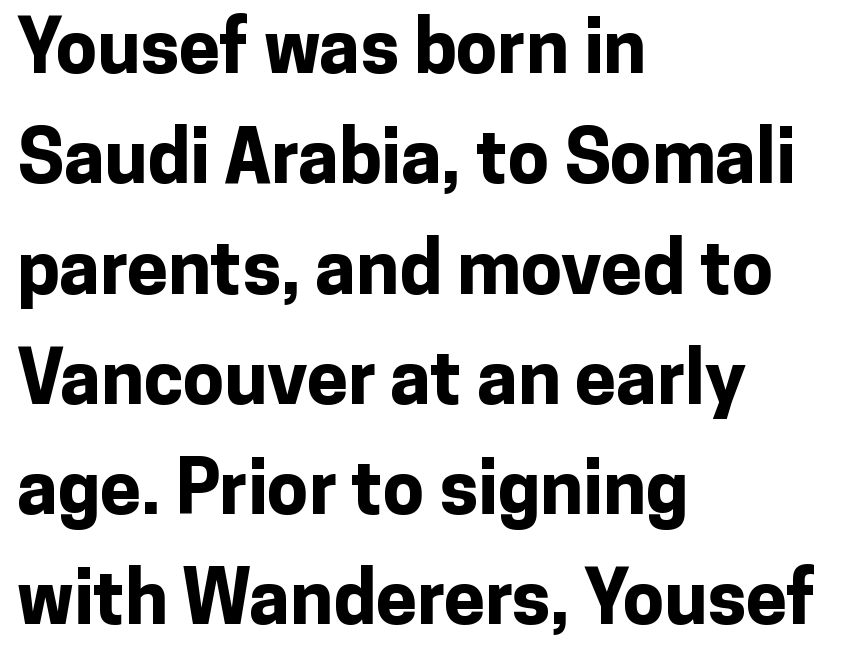
All the whitespace from short lines collects on the right. Inter-character spacing is left at the font's built-in metrics. The passage shown stacks its lines at a standard gap. The font family rendered here belongs to the sans-serif group. Do the characters align in a grid? No, the font is proportional. This is heavy type, rendered in bold.
